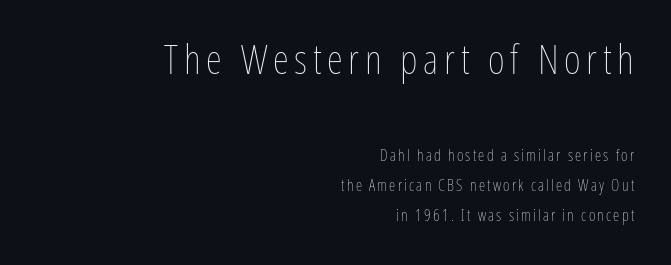
{"italic": "no", "bold": "no", "weight": "thin", "width": "condensed", "stroke_contrast": "low", "x_height": "medium", "monospaced": "no", "underline": "no", "align": "right", "line_spacing_ratio": 1.86, "larger_block": "first", "size_ratio": 2.56, "glyph_px": 41}
